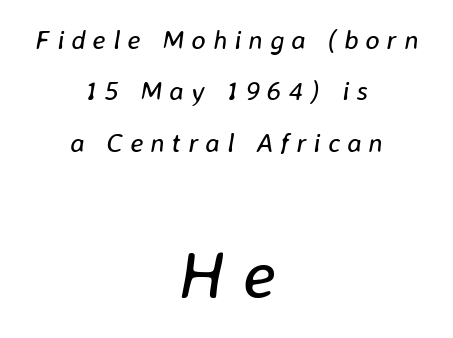
{"italic": "yes", "lean": "right", "slant_degrees": 8, "bold": "no", "weight": "regular", "width": "normal", "stroke_contrast": "low", "x_height": "medium", "monospaced": "no", "underline": "no", "align": "center", "line_spacing": "loose", "line_spacing_ratio": 1.9, "letter_spacing": "wide", "letter_spacing_em": 0.26, "larger_block": "second", "size_ratio": 2.52, "glyph_px": 68}
